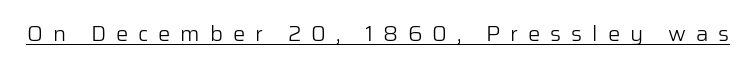
Q: Is the text bold? A: No.
Q: Is the text italic (slanted)? A: No, it is upright.
Q: Is the text underlined? A: Yes.
Q: Is the spacing between letters normal or unusually wide? A: Unusually wide.
